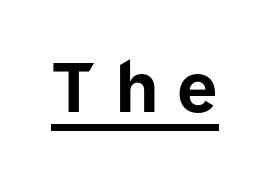
A dark, heavy texture on the line: the type is bold. No feet cap the strokes, marking this as sans-serif type. Does a line run under the words? Yes, clearly. The axis of the letterforms is exactly vertical. Characters follow at a spacing far wider than the type designer built in. These lines are rendered in a variable-pitch font.
